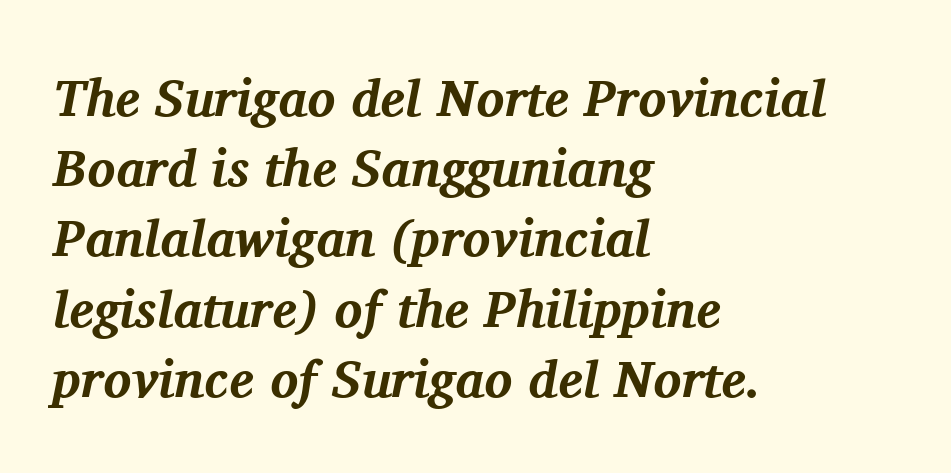
The image shows 52 px bold serif type, italic (leaning right); set left-aligned, normal line spacing (1.35x), normal letter spacing, not underlined; medium stroke contrast and a medium x-height.
